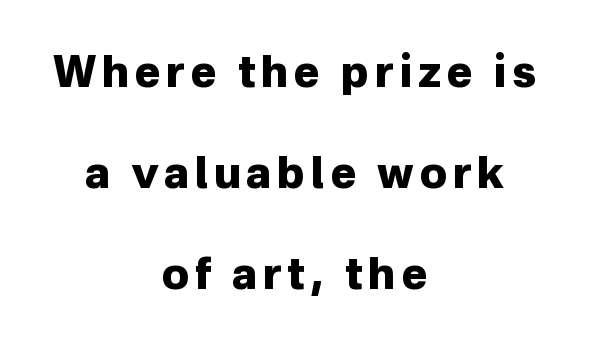
The image shows 43 px heavy sans-serif type, upright; set centered, loose line spacing (2.35x), not underlined; low stroke contrast and a medium x-height.
